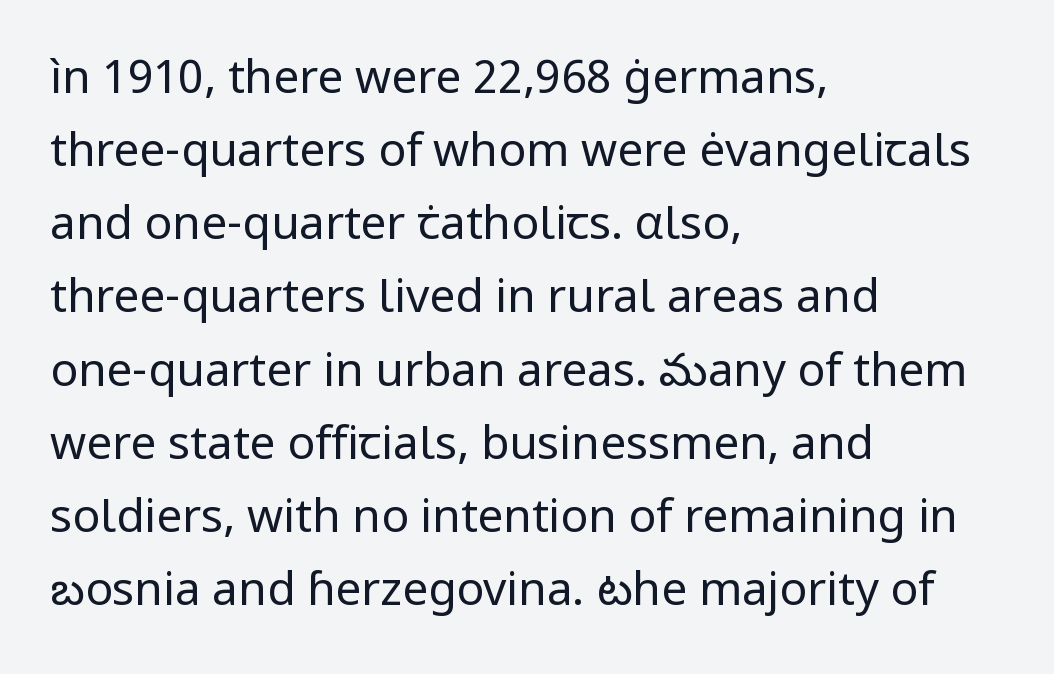
{"serif": "no", "italic": "no", "bold": "no", "weight": "regular", "width": "normal", "stroke_contrast": "low", "x_height": "medium", "monospaced": "no", "underline": "no", "align": "left", "line_spacing": "normal", "line_spacing_ratio": 1.59, "letter_spacing": "normal", "letter_spacing_em": 0.0, "glyph_px": 46}
